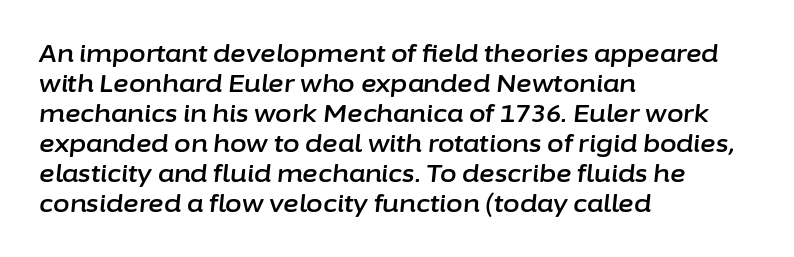
Q: Is the text italic (slanted)? A: Yes, it leans right by about 6 degrees.
Q: Is the text underlined? A: No.
Q: How is the paragraph aligned? A: Left-aligned.
Q: Is the spacing between letters normal or unusually wide? A: Normal.
Q: Is the spacing between lines tight, normal or loose? A: Normal.
